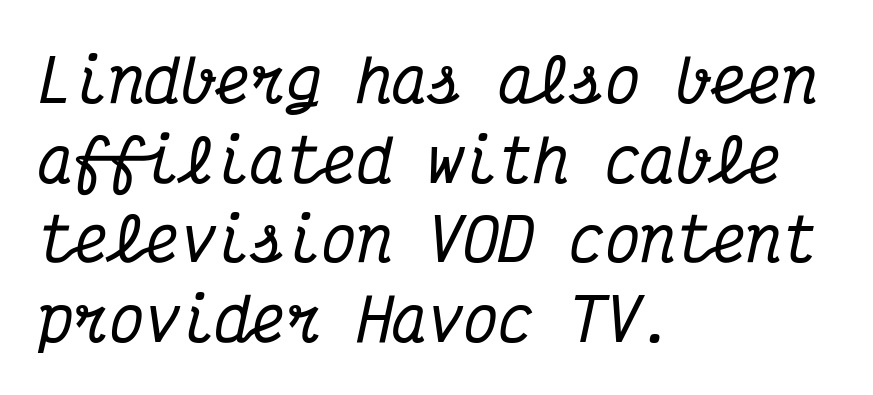
The image shows 59 px condensed serif type, italic (leaning right), monospaced; set left-aligned, normal line spacing (1.35x), normal letter spacing, not underlined; medium stroke contrast and a medium x-height.
